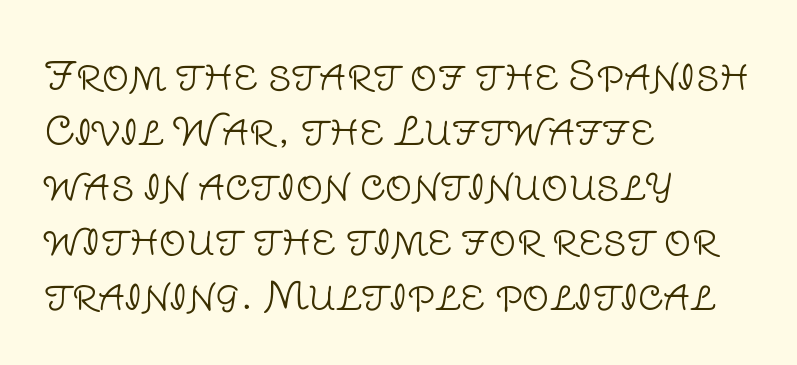
The image shows 38 px light sans-serif type; set left-aligned, normal line spacing (1.45x), normal letter spacing, not underlined; low stroke contrast and a large x-height.
